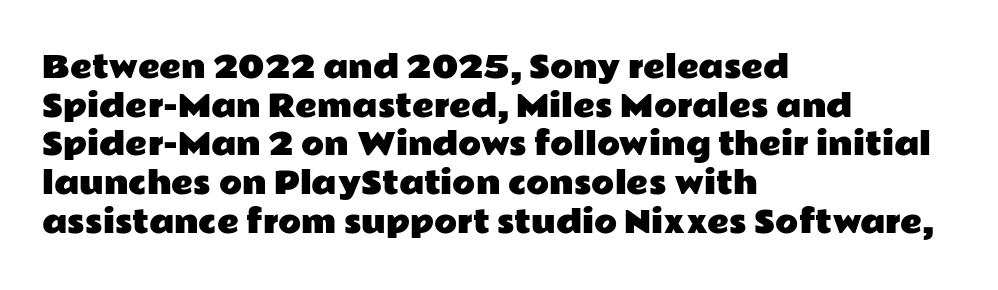
In terms of leading, this rendering sits right in the middle. The letterforms sit shoulder to shoulder at normal distance. Check where the strokes stop: nothing finishes them off — pure sans. Reading down the block, your eye returns to a fixed left position each line. These lines are rendered in a variable-pitch font.
